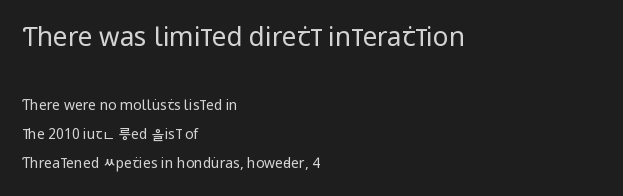
{"italic": "no", "bold": "no", "underline": "no", "align": "left", "line_spacing": "loose", "line_spacing_ratio": 2.07, "letter_spacing": "normal", "letter_spacing_em": 0.0, "larger_block": "first", "size_ratio": 1.86, "glyph_px": 26}
